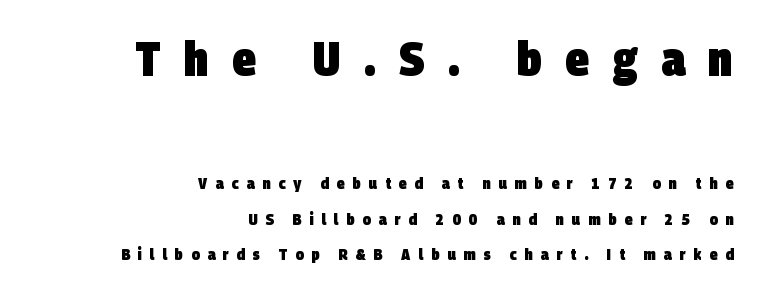
Q: Is the text bold? A: Yes.
Q: Is the typeface a serif or a sans-serif typeface? A: Sans-serif.
Q: Is the text underlined? A: No.
Q: How is the paragraph aligned? A: Right-aligned.
Q: Is the spacing between letters normal or unusually wide? A: Unusually wide.
Q: Is the spacing between lines tight, normal or loose? A: Loose.
Q: Which block of text is set in a larger size, the first (top) or the second (bottom)? A: The first (top) one.
Q: Width (condensed, normal, or wide)? A: Condensed.
Q: Stroke contrast? A: Low.
Q: x-height? A: Large.
Q: Monospaced? A: No.
